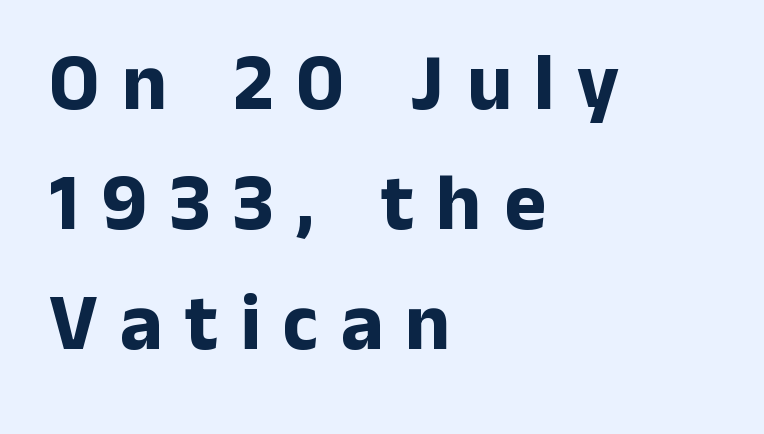
Q: Is the text bold? A: Yes.
Q: Is the text italic (slanted)? A: No, it is upright.
Q: Is the typeface a serif or a sans-serif typeface? A: Sans-serif.
Q: Is the text underlined? A: No.
Q: How is the paragraph aligned? A: Left-aligned.
Q: Is the spacing between letters normal or unusually wide? A: Unusually wide.
Q: Is the spacing between lines tight, normal or loose? A: Normal.
Q: Width (condensed, normal, or wide)? A: Normal.
Q: Stroke contrast? A: Low.
Q: x-height? A: Medium.
Q: Monospaced? A: No.
